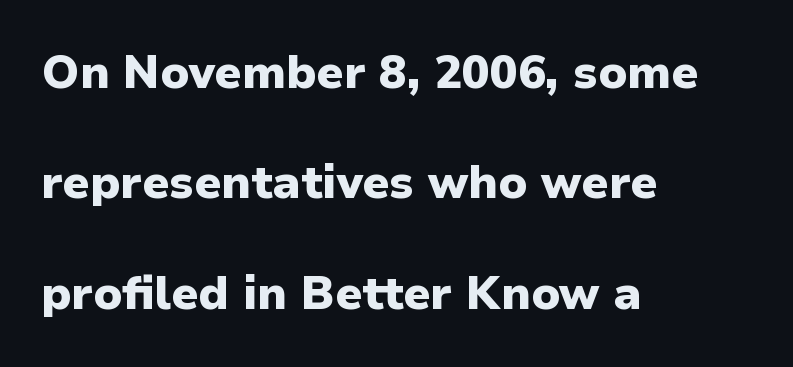
Character widths vary here, with narrow letters taking less room than wide ones. Plenty of ink on the page — the face is bold. The passage is arranged the way most books set body copy — flush left. The type family on display is of the sans-serif kind.
